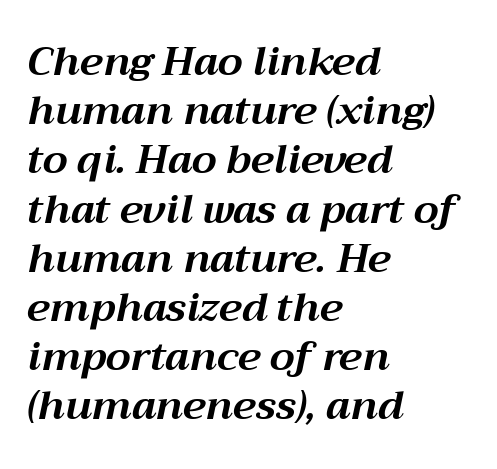
{"italic": "yes", "lean": "right", "slant_degrees": 12, "bold": "yes", "weight": "bold", "width": "normal", "stroke_contrast": "medium", "x_height": "medium", "monospaced": "no", "underline": "no", "align": "left", "line_spacing_ratio": 1.23, "letter_spacing": "normal", "letter_spacing_em": 0.0, "glyph_px": 40}
